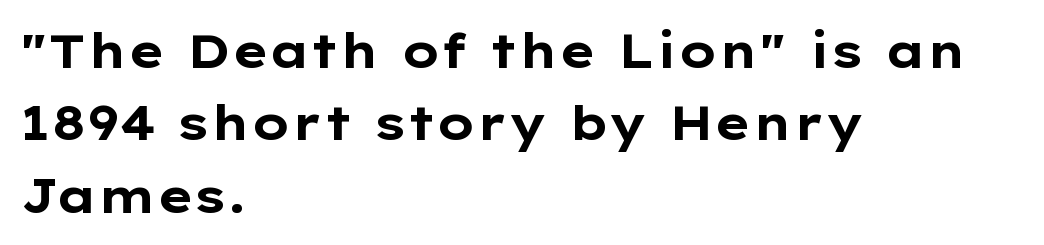
Q: Is the text bold? A: Yes.
Q: Is the text italic (slanted)? A: No, it is upright.
Q: Is the typeface a serif or a sans-serif typeface? A: Sans-serif.
Q: Is the text underlined? A: No.
Q: How is the paragraph aligned? A: Left-aligned.
Q: Is the spacing between letters normal or unusually wide? A: Normal.
Q: Is the spacing between lines tight, normal or loose? A: Normal.
Q: Width (condensed, normal, or wide)? A: Wide.
Q: Stroke contrast? A: Low.
Q: x-height? A: Medium.
Q: Monospaced? A: No.
